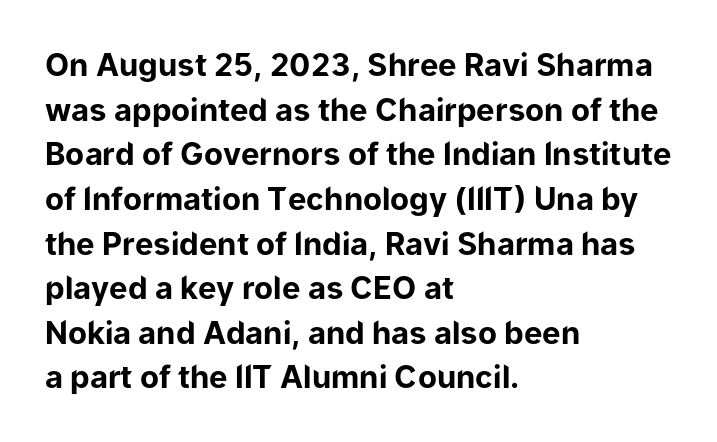
The glyphs are unaccompanied by any horizontal stroke below them. You could call the tracking neutral — neither tight nor loose. Stroke thickness is high; the sample reads as a true bold. Italic? Not at all — the glyphs are vertical. The face used here is proportionally spaced, like ordinary book or web type.
